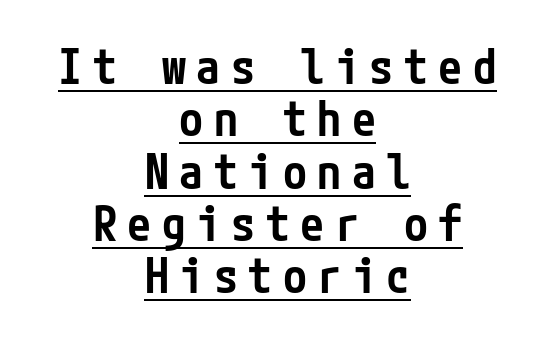
Every stem runs plumb, perpendicular to the baseline. Stems and bowls a touch heavier than normal — semibold. The typeface chosen for these lines omits serifs. Each new line begins almost immediately beneath the previous one.
